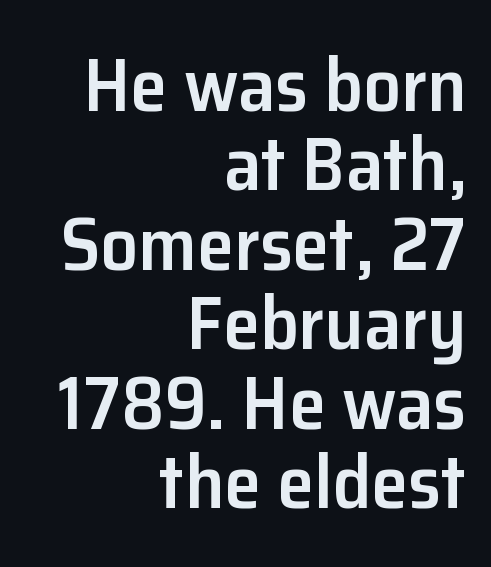
The image shows 75 px semibold sans-serif type, upright; set right-aligned, tight line spacing (1.06x), normal letter spacing, not underlined; low stroke contrast and a medium x-height.
